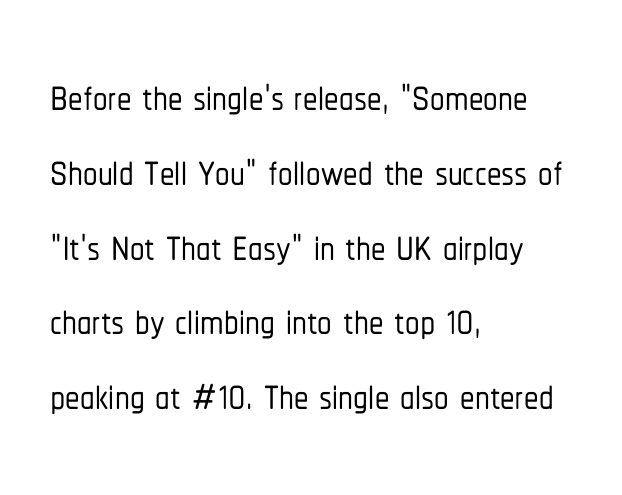
Q: Is the text italic (slanted)? A: No, it is upright.
Q: Is the typeface a serif or a sans-serif typeface? A: Sans-serif.
Q: Is the text underlined? A: No.
Q: How is the paragraph aligned? A: Left-aligned.
Q: Is the spacing between letters normal or unusually wide? A: Normal.
Q: Is the spacing between lines tight, normal or loose? A: Normal.
Q: Width (condensed, normal, or wide)? A: Condensed.
Q: Stroke contrast? A: Low.
Q: x-height? A: Medium.
Q: Monospaced? A: No.
